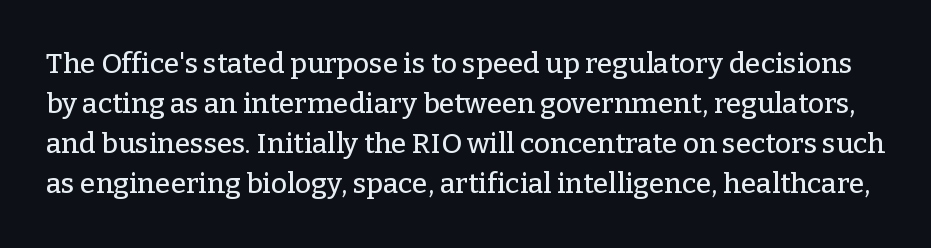
{"serif": "yes", "italic": "no", "width": "normal", "stroke_contrast": "low", "x_height": "medium", "monospaced": "no", "underline": "no", "line_spacing": "normal", "line_spacing_ratio": 1.43, "letter_spacing": "normal", "letter_spacing_em": 0.0, "glyph_px": 28}
